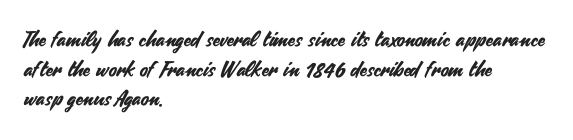
The image shows 21 px text type; set left-aligned, normal line spacing (1.41x), normal letter spacing, not underlined.
